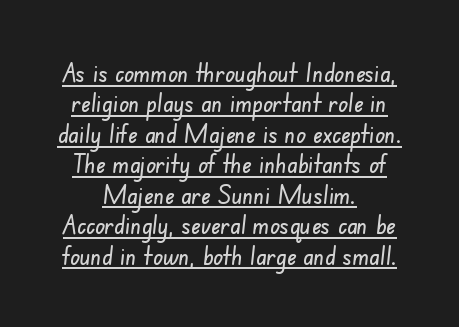
The letterforms sit shoulder to shoulder at normal distance. Horizontal alignment here is central, giving a formal, balanced look. The face used here appears with an underline applied.
